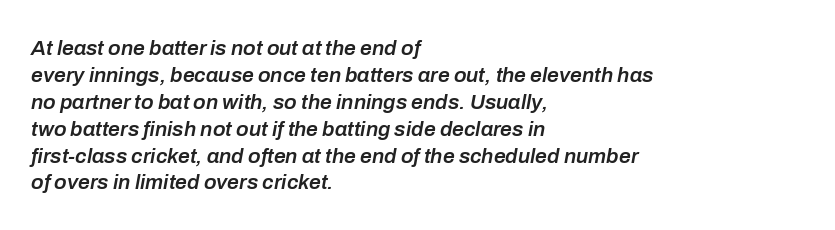
Clear beneath every line of the passage. These lines are set flush left with a ragged right edge. Stems and bowls a touch heavier than normal — semibold. Notice how the stems are inclined rather than vertical — that's the hallmark of italics.
